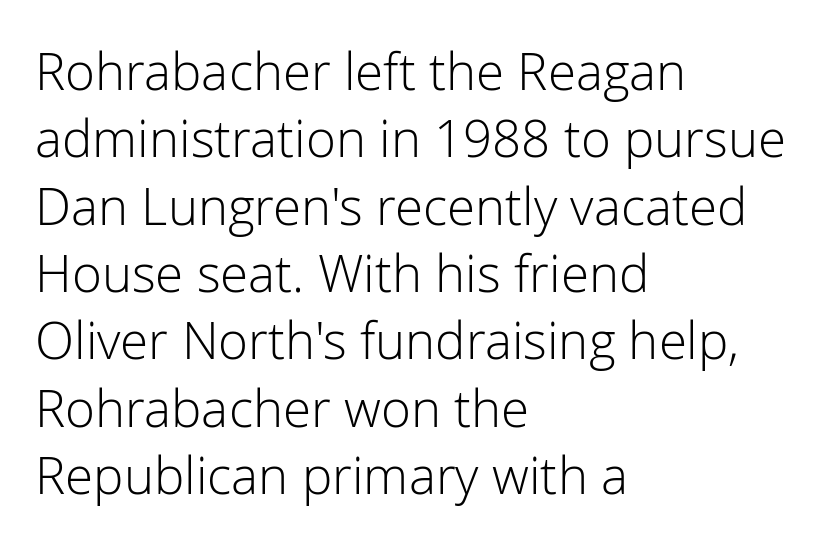
The image shows 51 px light sans-serif type, upright; set left-aligned, normal line spacing (1.32x), normal letter spacing, not underlined; low stroke contrast and a medium x-height.
